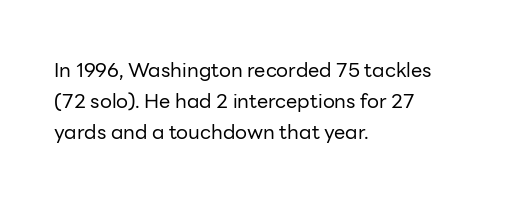
Unmarked baselines from the first word to the last. Between one letter and the next there's only the usual sliver of space. Left-aligned paragraph, ragged on the right. Compared with typical paragraphs, the rows here are spaced about the same. It's the straight-up-and-down kind of type.
